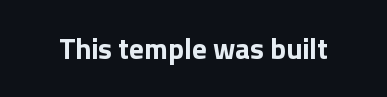
The image shows 29 px bold sans-serif type, upright; set normal letter spacing, not underlined; a medium x-height.
